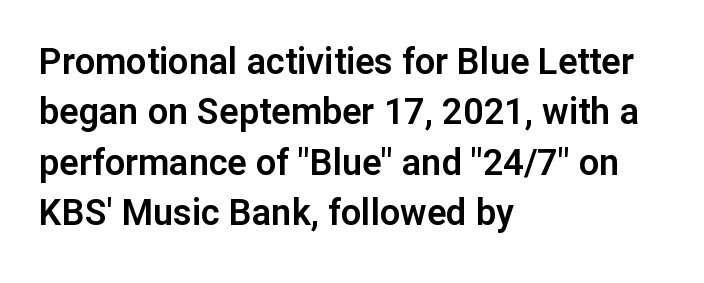
Rule under the text: the space is simply empty. Nope, not italic — everything's standing straight. Varying glyph widths throughout — classic text-font behaviour. Line beginnings align vertically; line endings do not.
